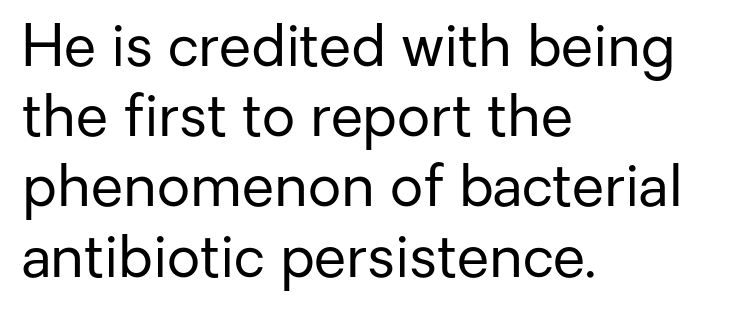
{"serif": "no", "italic": "no", "bold": "no", "weight": "regular", "width": "normal", "stroke_contrast": "low", "x_height": "medium", "monospaced": "no", "underline": "no", "align": "left", "line_spacing_ratio": 1.21, "letter_spacing": "normal", "letter_spacing_em": 0.0, "glyph_px": 58}
